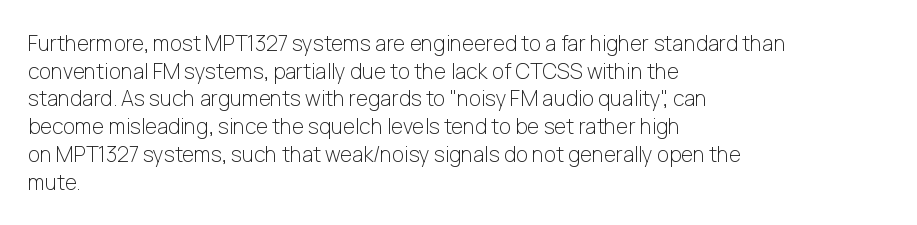
Every stem runs plumb, perpendicular to the baseline. Leftover space on each line is placed entirely after the last word. Check the space under the baseline: it is left empty. This reads as an unemphasized weight, regular at the heaviest. Caption: standard tracking, unaltered.
